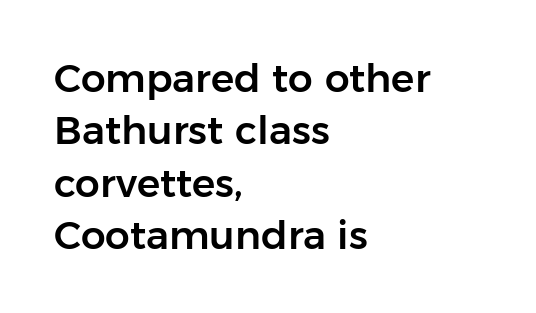
{"serif": "no", "italic": "no", "width": "normal", "stroke_contrast": "low", "x_height": "medium", "monospaced": "no", "underline": "no", "align": "left", "line_spacing": "normal", "line_spacing_ratio": 1.34, "letter_spacing": "normal", "letter_spacing_em": 0.0, "glyph_px": 39}
